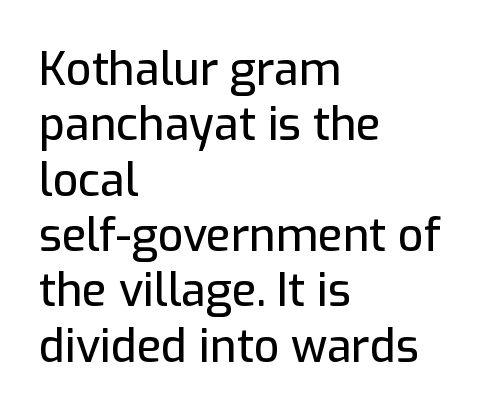
Is this a fixed-width face? No — the glyphs have proportional, varying widths. Honestly, there is no underline to notice here at all. Characters follow at the spacing the type designer built in. Designer's note — italics off, roman on. The font family rendered here belongs to the sans-serif group.
